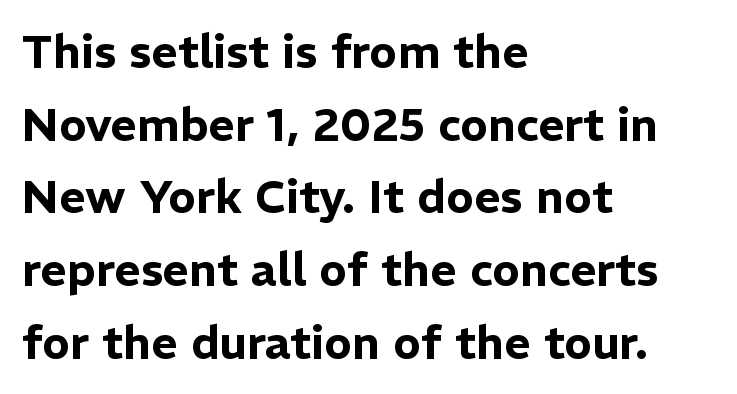
Q: Is the text italic (slanted)? A: No, it is upright.
Q: Is the typeface a serif or a sans-serif typeface? A: Sans-serif.
Q: Is the text underlined? A: No.
Q: How is the paragraph aligned? A: Left-aligned.
Q: Is the spacing between letters normal or unusually wide? A: Normal.
Q: Is the spacing between lines tight, normal or loose? A: Normal.
Q: Width (condensed, normal, or wide)? A: Normal.
Q: Stroke contrast? A: Low.
Q: x-height? A: Medium.
Q: Monospaced? A: No.
